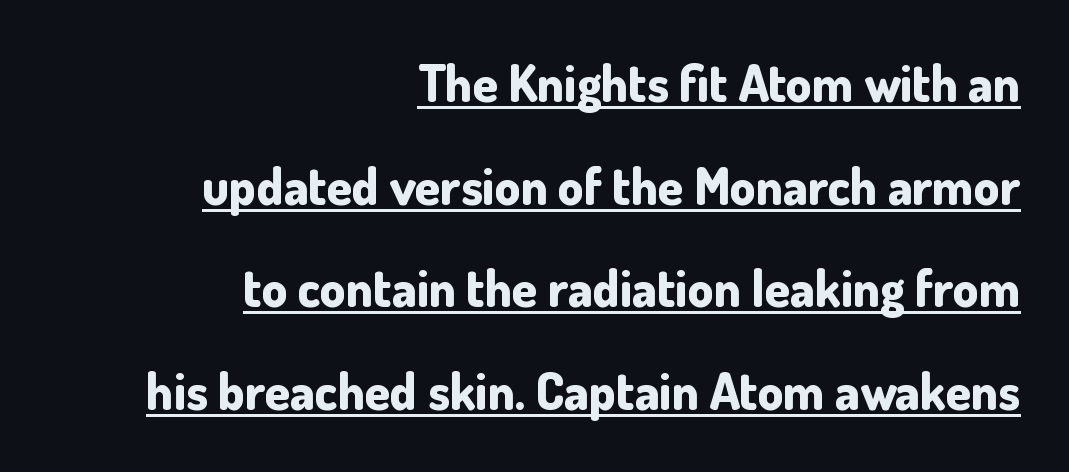
The image shows 51 px bold sans-serif type, upright; set right-aligned, loose line spacing (2.01x), normal letter spacing, underlined; low stroke contrast and a small x-height.
